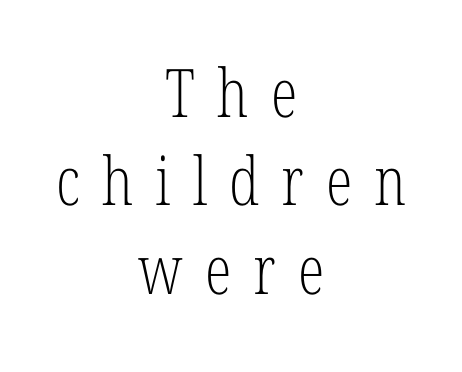
The image shows 67 px light, condensed serif type, upright; set centered, normal line spacing (1.32x), unusually wide letter spacing (+0.33 em), not underlined; low stroke contrast and a medium x-height.
